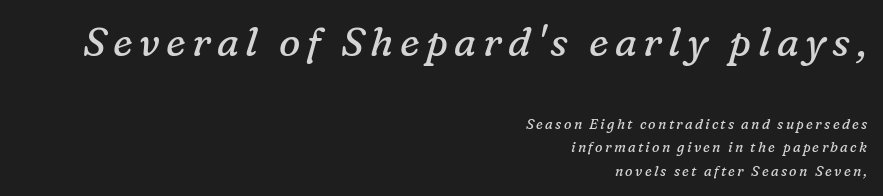
The image shows 40 px regular-weight serif type, italic (leaning right); set right-aligned, normal line spacing (1.67x), not underlined; the first (top) block is 2.86x larger; low stroke contrast and a medium x-height.
